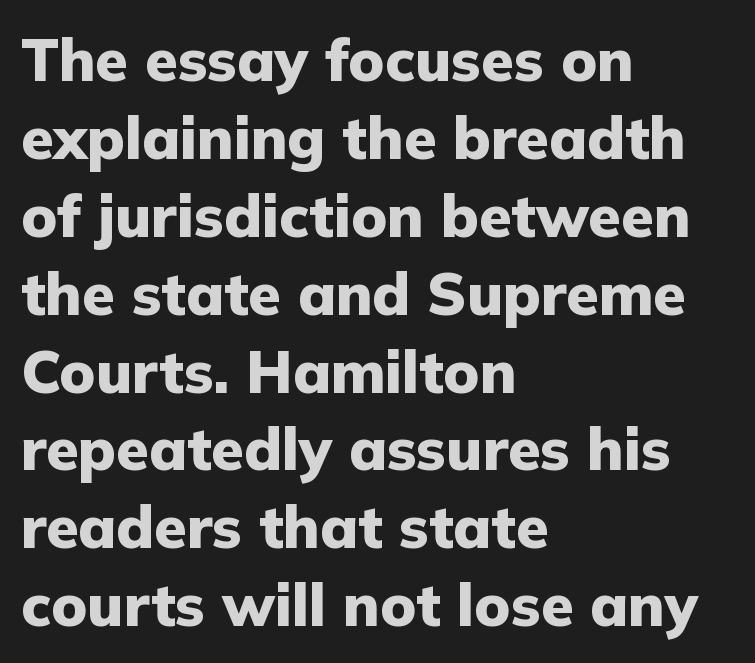
{"serif": "no", "italic": "no", "bold": "yes", "weight": "heavy", "width": "normal", "stroke_contrast": "low", "x_height": "medium", "monospaced": "no", "underline": "no", "align": "left", "line_spacing": "normal", "line_spacing_ratio": 1.32, "letter_spacing": "normal", "letter_spacing_em": 0.0, "glyph_px": 59}
